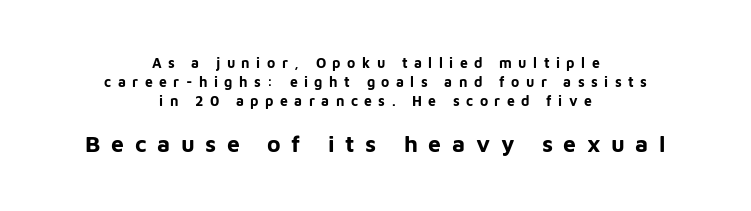
{"italic": "no", "bold": "yes", "underline": "no", "align": "center", "line_spacing": "normal", "line_spacing_ratio": 1.34, "letter_spacing": "wide", "letter_spacing_em": 0.46, "larger_block": "second", "size_ratio": 1.64, "glyph_px": 23}
